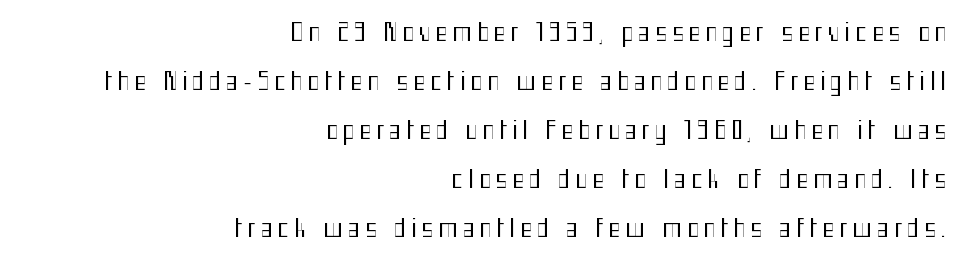
The image shows 25 px text type, upright; set right-aligned, loose line spacing (1.96x), unusually wide letter spacing (+0.2 em), not underlined.
